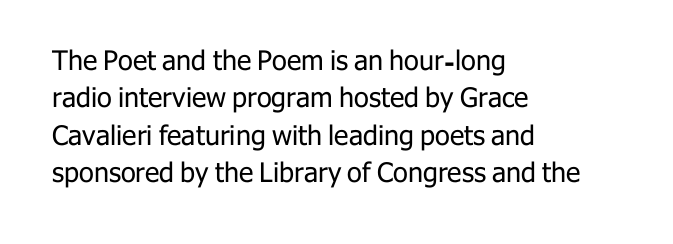
Interline gaps are of average width in this sample. Inter-character spacing is left at the font's built-in metrics. If you drew a line through each stem, it would be perfectly vertical. Words float on clear page, feet unadorned. Each line starts at the same left margin while the right side varies.
